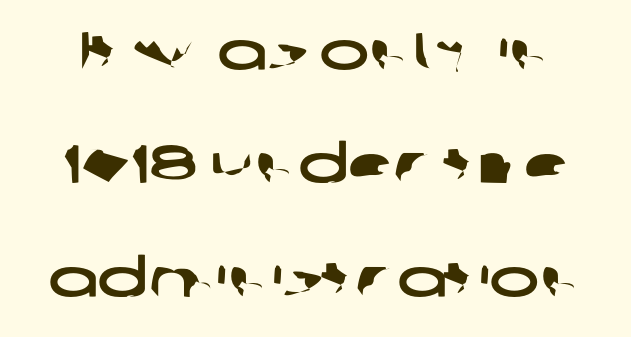
Q: Is the typeface a serif or a sans-serif typeface? A: Sans-serif.
Q: Is the text underlined? A: No.
Q: Is the spacing between letters normal or unusually wide? A: Normal.
Q: Is the spacing between lines tight, normal or loose? A: Loose.
Q: Width (condensed, normal, or wide)? A: Wide.
Q: Stroke contrast? A: Low.
Q: x-height? A: Medium.
Q: Monospaced? A: No.
